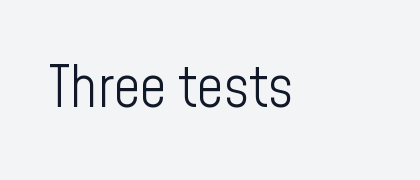
Lines of text with bare space underneath. Look at the tracking — it's just the regular setting, nothing added. Letters have the restrained weight of plain body copy at most. This rendering employs a face without finishing strokes, i.e., a sans-serif. These lines were composed using upright roman letters.
